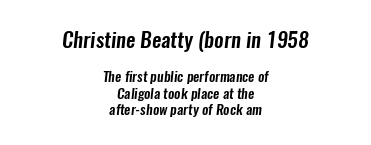
{"underline": "no", "align": "center", "line_spacing_ratio": 1.17, "letter_spacing": "normal", "letter_spacing_em": 0.0, "larger_block": "first", "size_ratio": 1.5, "glyph_px": 21}
